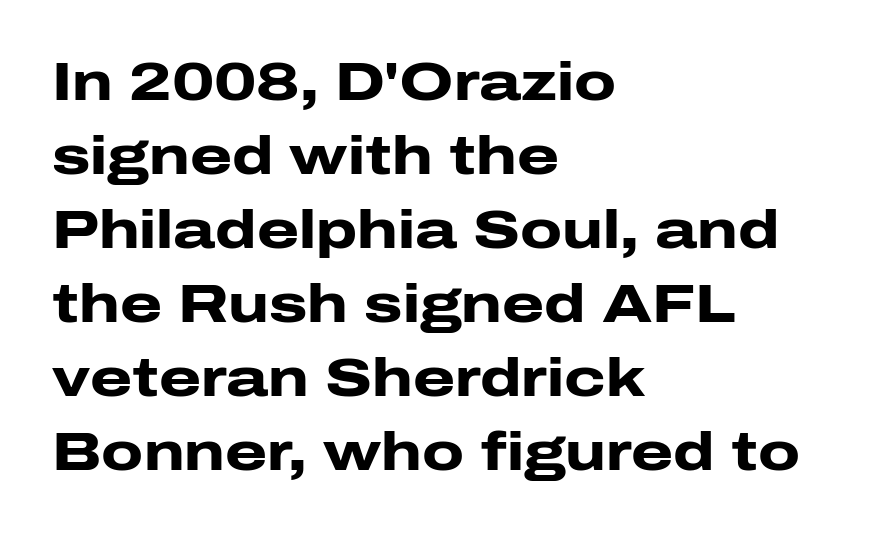
Q: Is the text bold? A: Yes.
Q: Is the text italic (slanted)? A: No, it is upright.
Q: Is the typeface a serif or a sans-serif typeface? A: Sans-serif.
Q: Is the text underlined? A: No.
Q: How is the paragraph aligned? A: Left-aligned.
Q: Is the spacing between letters normal or unusually wide? A: Normal.
Q: Is the spacing between lines tight, normal or loose? A: Normal.
Q: Width (condensed, normal, or wide)? A: Wide.
Q: Stroke contrast? A: Low.
Q: x-height? A: Medium.
Q: Monospaced? A: No.
